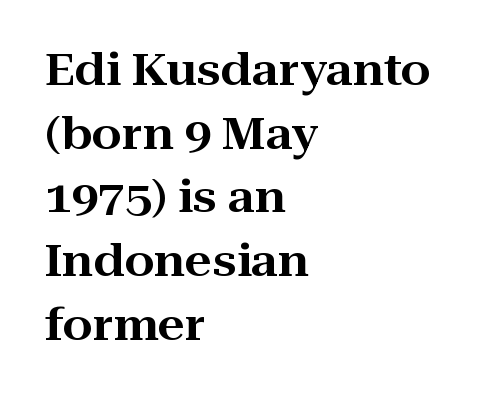
The image shows 43 px wide serif type, upright; set left-aligned, normal line spacing (1.48x), normal letter spacing, not underlined; high stroke contrast and a medium x-height.
